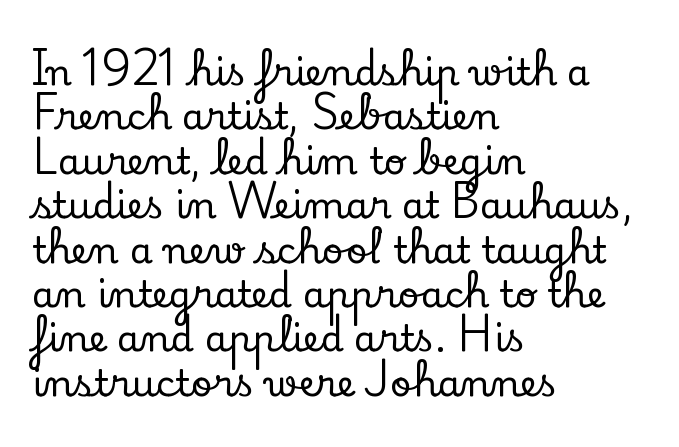
{"italic": "no", "width": "normal", "stroke_contrast": "low", "x_height": "small", "monospaced": "no", "underline": "no", "align": "left", "line_spacing_ratio": 1.2, "letter_spacing": "normal", "letter_spacing_em": 0.0, "glyph_px": 37}
